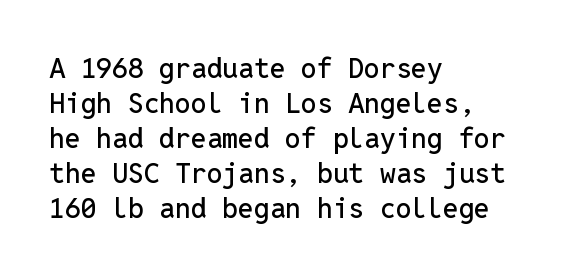
The image shows 28 px sans-serif type, upright, monospaced; set left-aligned, normal line spacing (1.25x), normal letter spacing, not underlined; low stroke contrast and a medium x-height.
